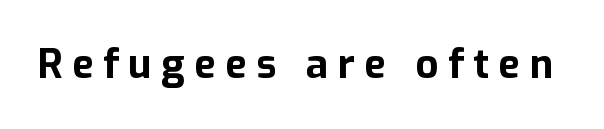
Q: Is the text bold? A: Yes.
Q: Is the text italic (slanted)? A: No, it is upright.
Q: Is the typeface a serif or a sans-serif typeface? A: Sans-serif.
Q: Is the text underlined? A: No.
Q: Is the spacing between letters normal or unusually wide? A: Unusually wide.
Q: Width (condensed, normal, or wide)? A: Normal.
Q: Stroke contrast? A: Low.
Q: x-height? A: Medium.
Q: Monospaced? A: No.
